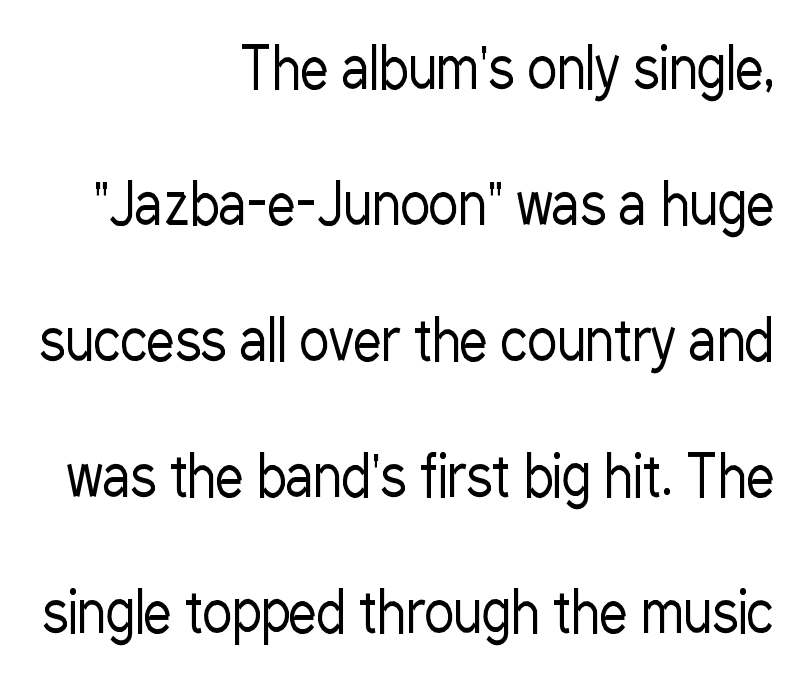
{"serif": "no", "italic": "no", "bold": "no", "weight": "regular", "width": "condensed", "stroke_contrast": "low", "x_height": "medium", "monospaced": "no", "underline": "no", "align": "right", "line_spacing": "loose", "line_spacing_ratio": 2.43, "letter_spacing": "normal", "letter_spacing_em": 0.0, "glyph_px": 56}
